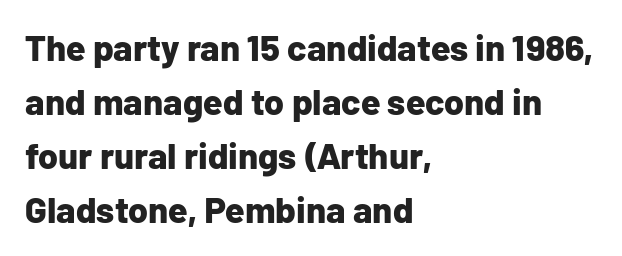
The image shows 36 px bold sans-serif type, upright; set left-aligned, normal line spacing (1.5x), normal letter spacing, not underlined; low stroke contrast and a medium x-height.
